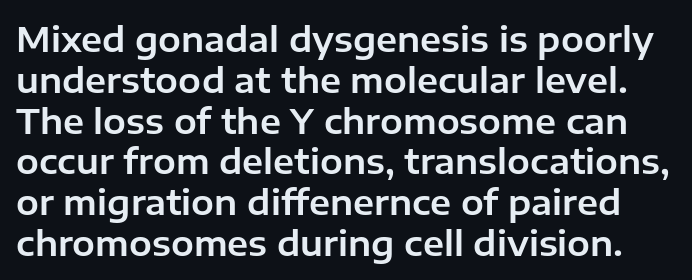
Characters follow at the spacing the type designer built in. Unlike a traditional serif, this face leaves its strokes unadorned. These lines are rendered in a variable-pitch font. The specimen reads as upright at a glance. Letters rest on an invisible, unmarked baseline.
